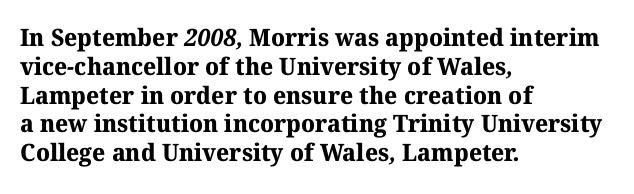
The image shows 24 px bold type; set left-aligned, line spacing 1.2x, normal letter spacing, not underlined.
